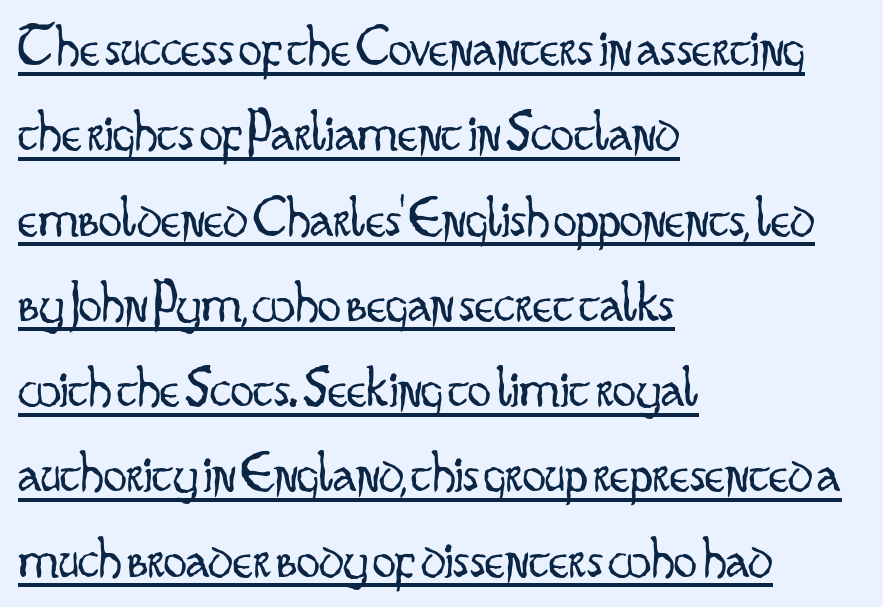
{"serif": "no", "italic": "no", "bold": "no", "weight": "light", "width": "condensed", "stroke_contrast": "low", "x_height": "small", "monospaced": "no", "underline": "yes", "align": "left", "line_spacing": "normal", "line_spacing_ratio": 1.47, "letter_spacing": "normal", "letter_spacing_em": 0.0, "glyph_px": 58}
